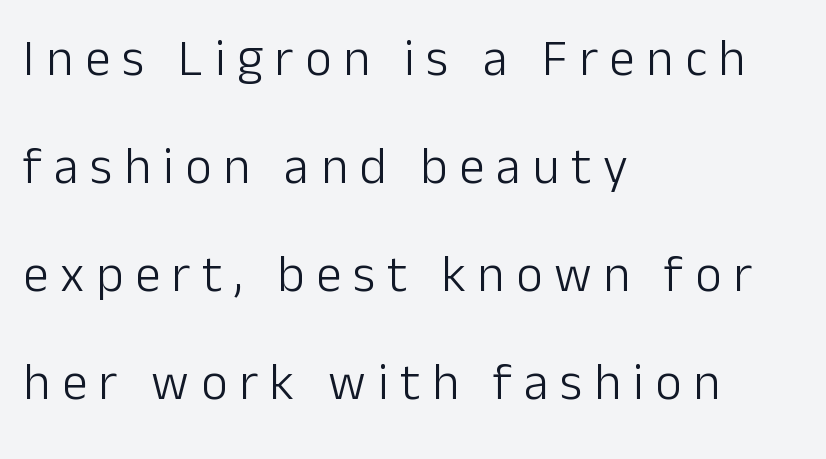
Q: Is the text bold? A: No.
Q: Is the text italic (slanted)? A: No, it is upright.
Q: Is the typeface a serif or a sans-serif typeface? A: Sans-serif.
Q: Is the text underlined? A: No.
Q: How is the paragraph aligned? A: Left-aligned.
Q: Is the spacing between letters normal or unusually wide? A: Unusually wide.
Q: Is the spacing between lines tight, normal or loose? A: Loose.
Q: Width (condensed, normal, or wide)? A: Normal.
Q: Stroke contrast? A: Low.
Q: x-height? A: Medium.
Q: Monospaced? A: No.
